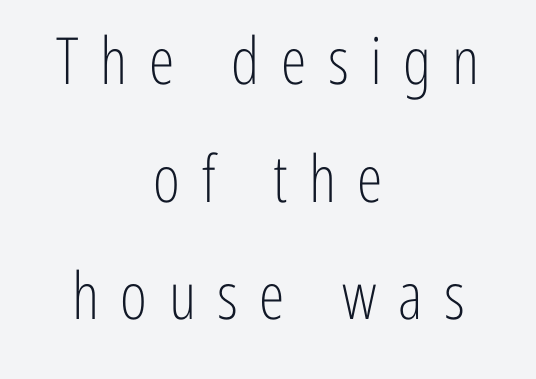
The image shows 65 px light, condensed sans-serif type, upright; set centered, line spacing 1.81x, unusually wide letter spacing (+0.33 em), not underlined; low stroke contrast and a medium x-height.
